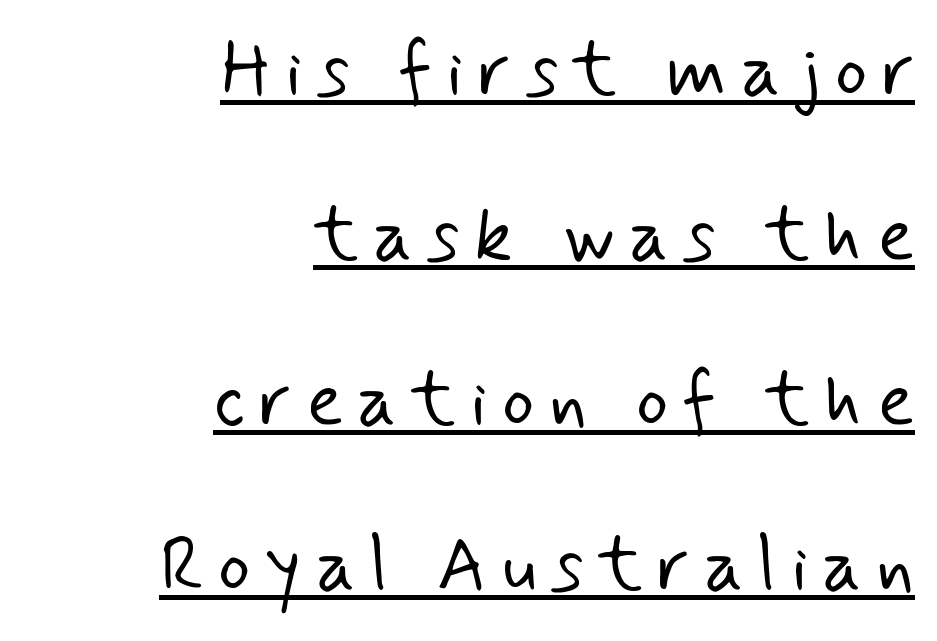
The image shows 76 px light sans-serif type; set right-aligned, loose line spacing (2.17x), underlined; low stroke contrast and a small x-height.
